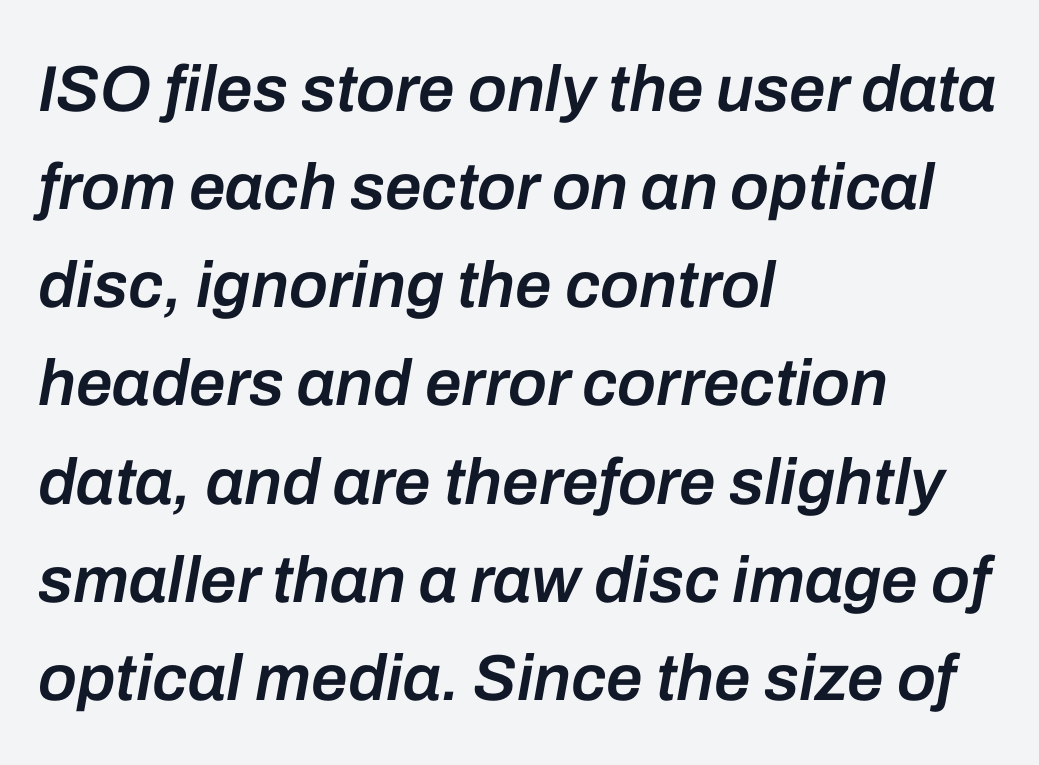
{"italic": "yes", "lean": "right", "slant_degrees": 10, "bold": "semi", "weight": "semibold", "width": "normal", "stroke_contrast": "low", "x_height": "medium", "monospaced": "no", "underline": "no", "align": "left", "line_spacing": "normal", "line_spacing_ratio": 1.51, "letter_spacing": "normal", "letter_spacing_em": 0.0, "glyph_px": 65}
